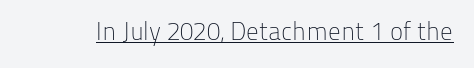
{"italic": "no", "bold": "no", "underline": "yes", "letter_spacing": "normal", "letter_spacing_em": 0.0, "glyph_px": 25}
